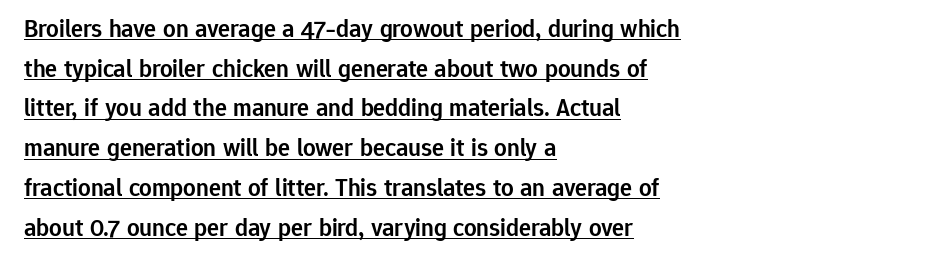
Q: Is the text bold? A: Semi-bold.
Q: Is the text italic (slanted)? A: No, it is upright.
Q: Is the text underlined? A: Yes.
Q: How is the paragraph aligned? A: Left-aligned.
Q: Is the spacing between letters normal or unusually wide? A: Normal.
Q: Is the spacing between lines tight, normal or loose? A: Normal.
